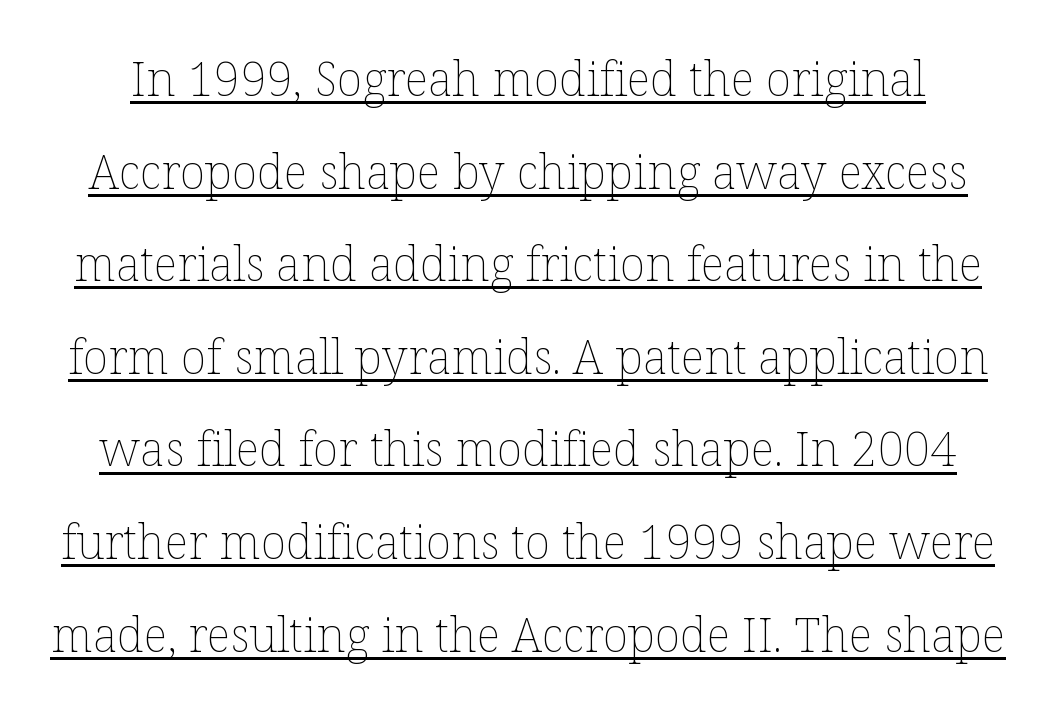
The image shows 47 px thin type, upright; set loose line spacing (1.97x), normal letter spacing, underlined; low stroke contrast and a medium x-height.
